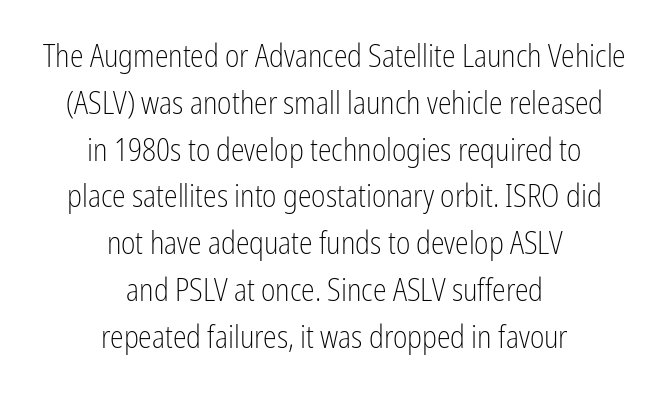
{"serif": "no", "italic": "no", "bold": "no", "weight": "light", "width": "condensed", "stroke_contrast": "low", "x_height": "medium", "monospaced": "no", "underline": "no", "align": "center", "line_spacing": "normal", "line_spacing_ratio": 1.51, "letter_spacing": "normal", "letter_spacing_em": 0.0, "glyph_px": 31}
